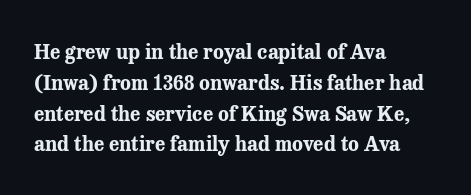
Q: Is the text bold? A: Yes.
Q: Is the text italic (slanted)? A: No, it is upright.
Q: Is the text underlined? A: No.
Q: How is the paragraph aligned? A: Left-aligned.
Q: Is the spacing between letters normal or unusually wide? A: Normal.
Q: Is the spacing between lines tight, normal or loose? A: Normal.
